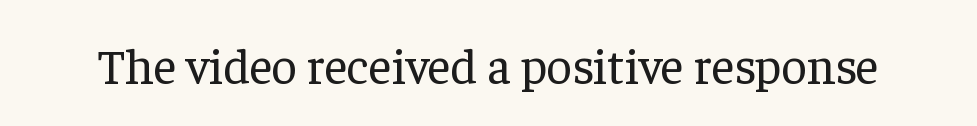
The image shows 50 px regular-weight serif type, upright; set normal letter spacing, not underlined; low stroke contrast and a medium x-height.
